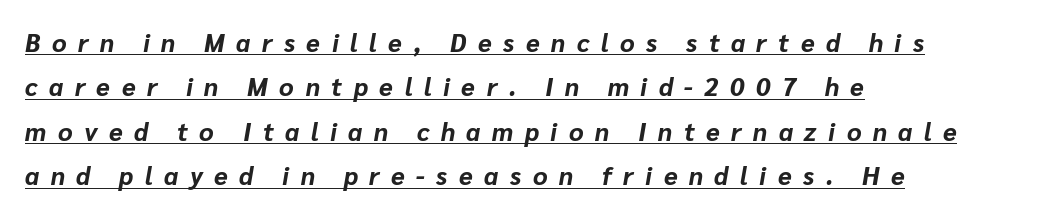
Q: Is the text bold? A: Yes.
Q: Is the text italic (slanted)? A: Yes, it leans right by about 10 degrees.
Q: Is the text underlined? A: Yes.
Q: How is the paragraph aligned? A: Left-aligned.
Q: Is the spacing between letters normal or unusually wide? A: Unusually wide.
